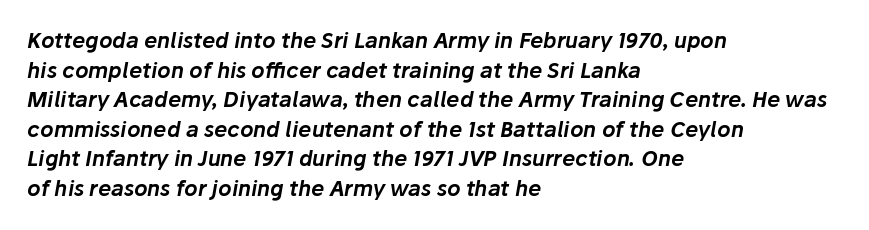
Vertical spacing — default. In terms of posture, this sample is oblique. These lines keep a tight, regular rhythm from letter to letter. The lines are quadded left. Any mark beneath the type? The region is blank.
